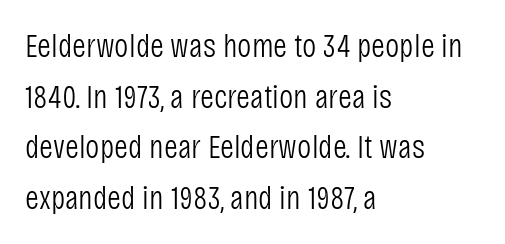
Type without underlining. How are the letters spaced? Ordinarily, with no added tracking. On a weight scale, this lands at 450 or below. Caption: multi-line text, flush left, ragged right. Rows of type keep a routine distance in the vertical direction. The axis of the letterforms is exactly vertical.
